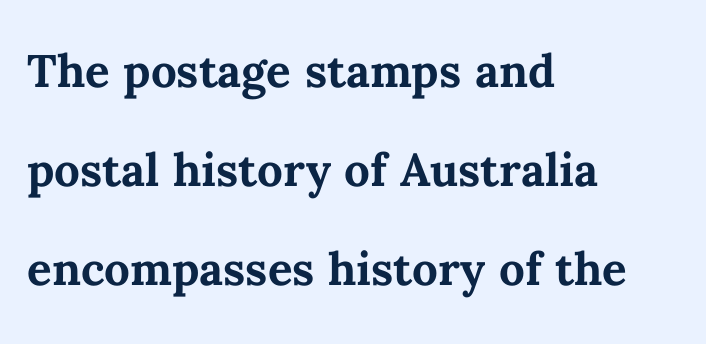
Q: Is the text bold? A: Yes.
Q: Is the text italic (slanted)? A: No, it is upright.
Q: Is the text underlined? A: No.
Q: How is the paragraph aligned? A: Left-aligned.
Q: Is the spacing between letters normal or unusually wide? A: Normal.
Q: Is the spacing between lines tight, normal or loose? A: Normal.
Q: Width (condensed, normal, or wide)? A: Normal.
Q: Stroke contrast? A: Medium.
Q: x-height? A: Medium.
Q: Monospaced? A: No.
